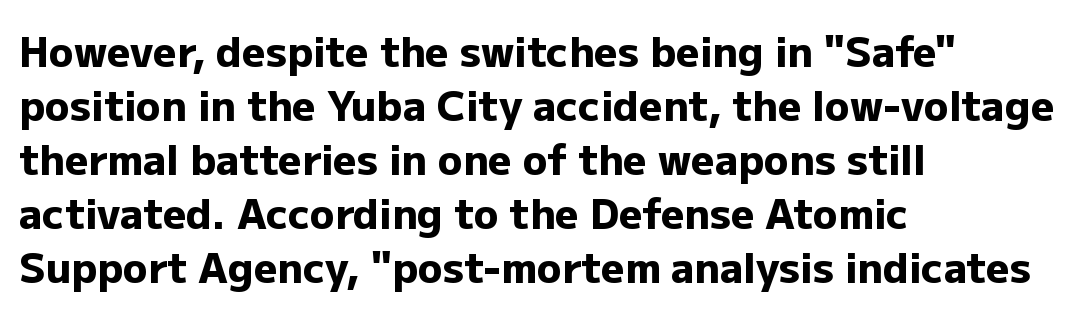
Note: no serifs on the glyphs. The space beneath each line is pristine and unruled. The sample has been set heavy, in full bold. Does extra space separate the letters? No, they use regular spacing.
